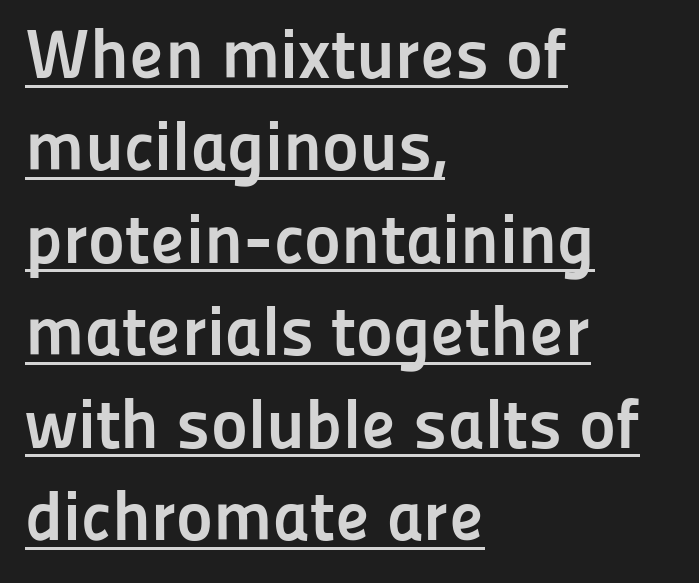
These lines are composed in type without serifs. Varying glyph widths throughout — classic text-font behaviour. Notice how the stems are strictly vertical — no italics here. Short note: letters normally spaced. Notice how the passage keeps a crisp vertical edge on the left only. Caption: lettering with a line underneath.
